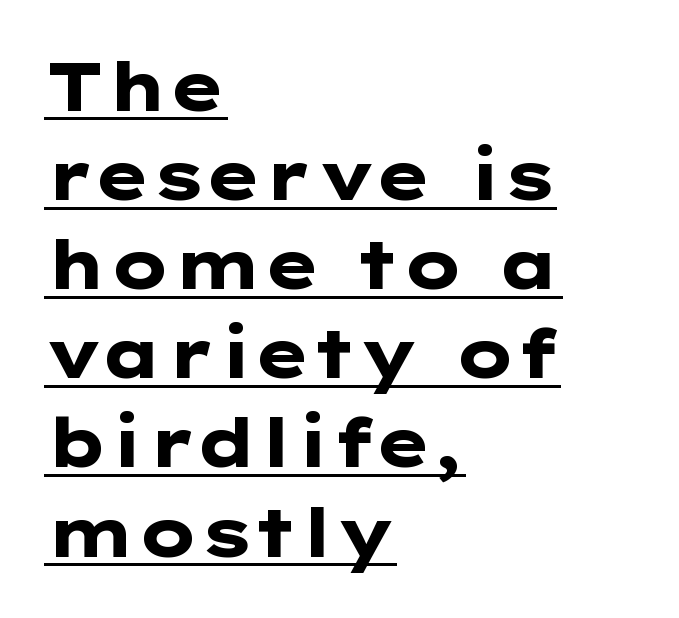
The image shows 67 px heavy, wide sans-serif type, upright; set left-aligned, normal line spacing (1.33x), normal letter spacing, underlined; low stroke contrast and a medium x-height.
